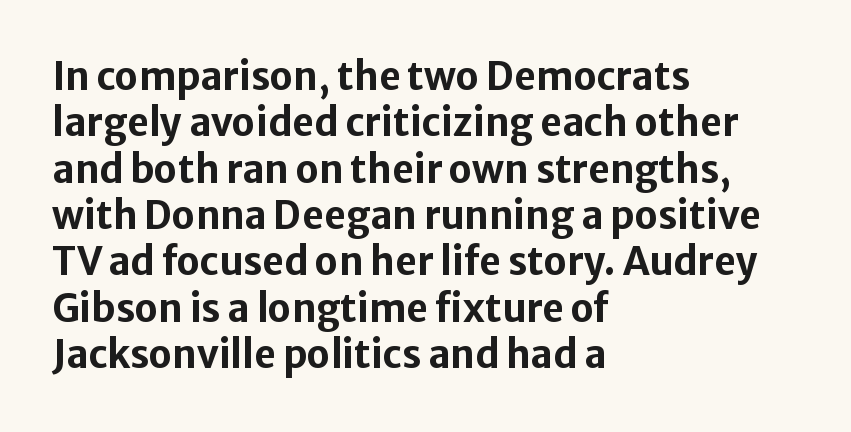
Q: Is the text bold? A: Yes.
Q: Is the text italic (slanted)? A: No, it is upright.
Q: Is the typeface a serif or a sans-serif typeface? A: Sans-serif.
Q: Is the text underlined? A: No.
Q: How is the paragraph aligned? A: Left-aligned.
Q: Is the spacing between letters normal or unusually wide? A: Normal.
Q: Width (condensed, normal, or wide)? A: Normal.
Q: Stroke contrast? A: Low.
Q: x-height? A: Medium.
Q: Monospaced? A: No.
